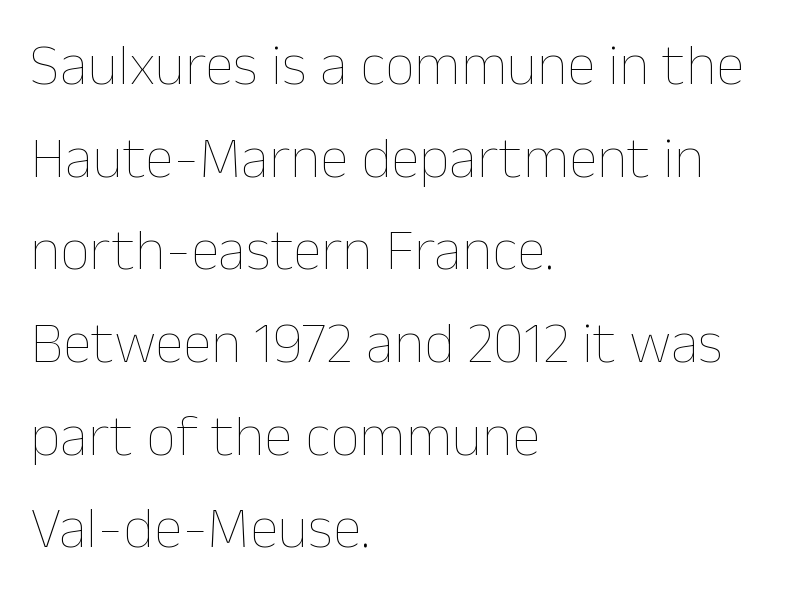
Q: Is the text bold? A: No.
Q: Is the text italic (slanted)? A: No, it is upright.
Q: Is the text underlined? A: No.
Q: How is the paragraph aligned? A: Left-aligned.
Q: Is the spacing between letters normal or unusually wide? A: Normal.
Q: Is the spacing between lines tight, normal or loose? A: Normal.
Q: Width (condensed, normal, or wide)? A: Normal.
Q: Stroke contrast? A: Low.
Q: x-height? A: Medium.
Q: Monospaced? A: No.
